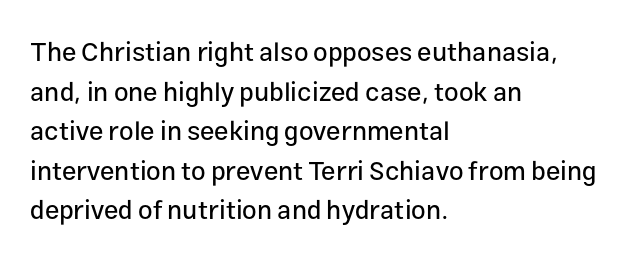
{"italic": "no", "underline": "no", "align": "left", "line_spacing": "normal", "line_spacing_ratio": 1.52, "letter_spacing": "normal", "letter_spacing_em": 0.0, "glyph_px": 26}
